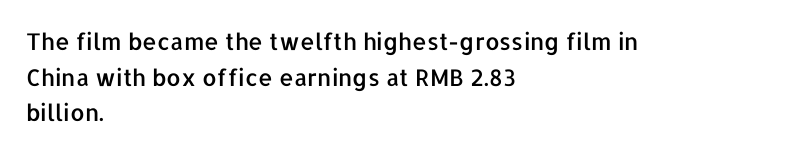
{"italic": "no", "underline": "no", "align": "left", "line_spacing": "normal", "line_spacing_ratio": 1.55, "letter_spacing": "normal", "letter_spacing_em": 0.0, "glyph_px": 23}
